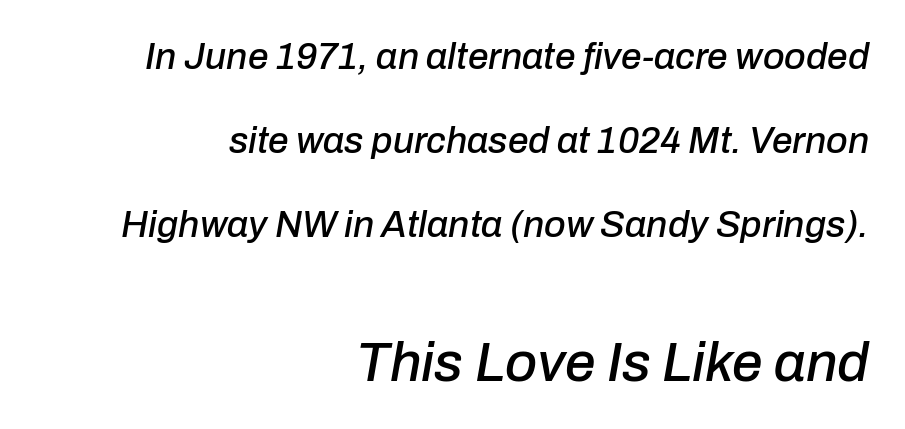
The image shows 55 px text type, italic (leaning right); set right-aligned, loose line spacing (2.27x), normal letter spacing, not underlined; the second (bottom) block is 1.49x larger; low stroke contrast and a medium x-height.
